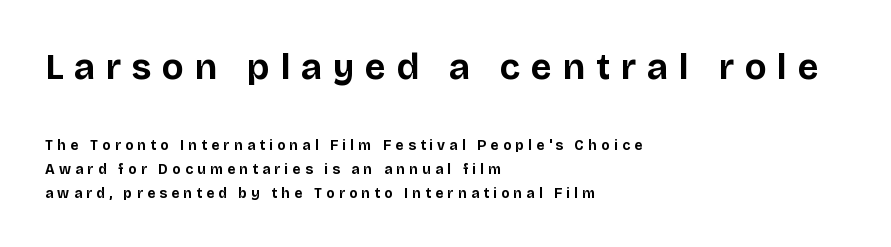
Q: Is the text bold? A: Yes.
Q: Is the text italic (slanted)? A: No, it is upright.
Q: Is the typeface a serif or a sans-serif typeface? A: Sans-serif.
Q: Is the text underlined? A: No.
Q: How is the paragraph aligned? A: Left-aligned.
Q: Is the spacing between letters normal or unusually wide? A: Unusually wide.
Q: Which block of text is set in a larger size, the first (top) or the second (bottom)? A: The first (top) one.
Q: Width (condensed, normal, or wide)? A: Normal.
Q: Stroke contrast? A: Low.
Q: x-height? A: Large.
Q: Monospaced? A: No.
